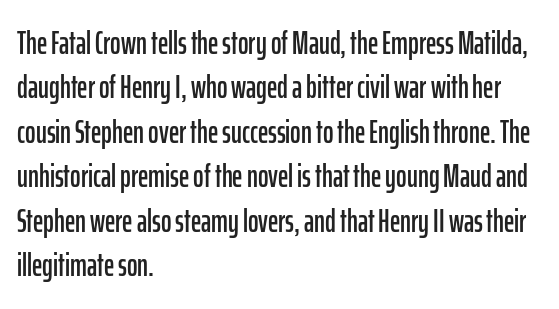
Q: Is the text italic (slanted)? A: No, it is upright.
Q: Is the typeface a serif or a sans-serif typeface? A: Sans-serif.
Q: Is the text underlined? A: No.
Q: How is the paragraph aligned? A: Left-aligned.
Q: Is the spacing between letters normal or unusually wide? A: Normal.
Q: Is the spacing between lines tight, normal or loose? A: Normal.
Q: Width (condensed, normal, or wide)? A: Condensed.
Q: Stroke contrast? A: Low.
Q: x-height? A: Medium.
Q: Monospaced? A: No.
